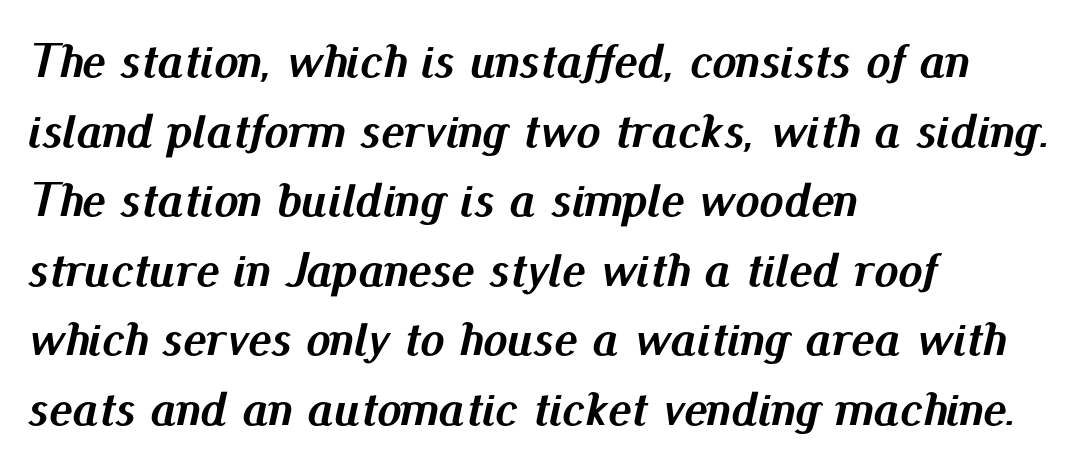
Q: Is the text bold? A: Yes.
Q: Is the text italic (slanted)? A: Yes, it leans right by about 13 degrees.
Q: Is the text underlined? A: No.
Q: How is the paragraph aligned? A: Left-aligned.
Q: Is the spacing between letters normal or unusually wide? A: Normal.
Q: Is the spacing between lines tight, normal or loose? A: Normal.
Q: Width (condensed, normal, or wide)? A: Normal.
Q: Stroke contrast? A: Medium.
Q: x-height? A: Small.
Q: Monospaced? A: No.
